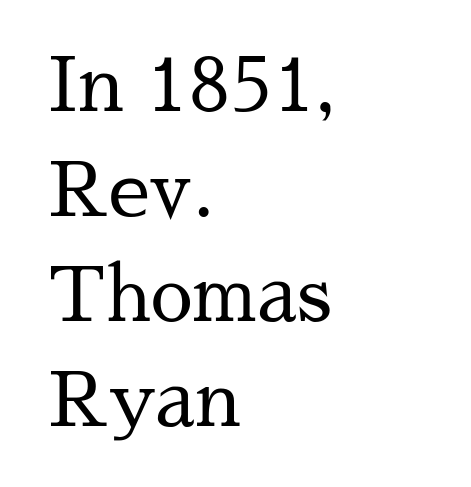
The image shows 75 px regular-weight serif type, upright; set left-aligned, normal line spacing (1.4x), normal letter spacing, not underlined; medium stroke contrast and a medium x-height.
